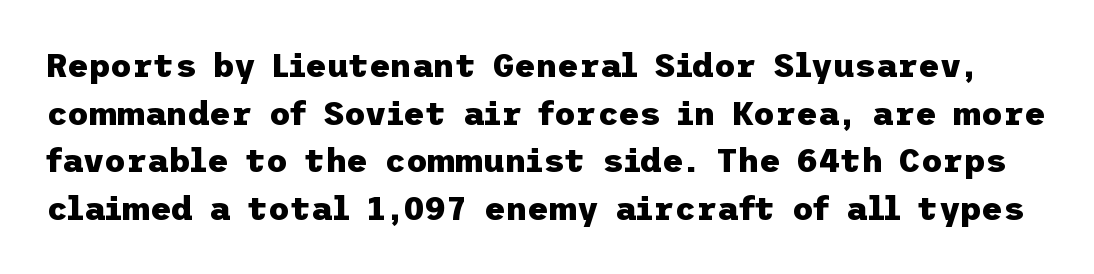
Check where the strokes stop: nothing finishes them off — pure sans. How heavy is the stroke? Heavy — this is a bold. The foot of each line stays bare and open. Students, note that the glyphs here touch the page at normal intervals. Rows of type keep a routine distance in the vertical direction. If you drew a line through each stem, it would be perfectly vertical.
